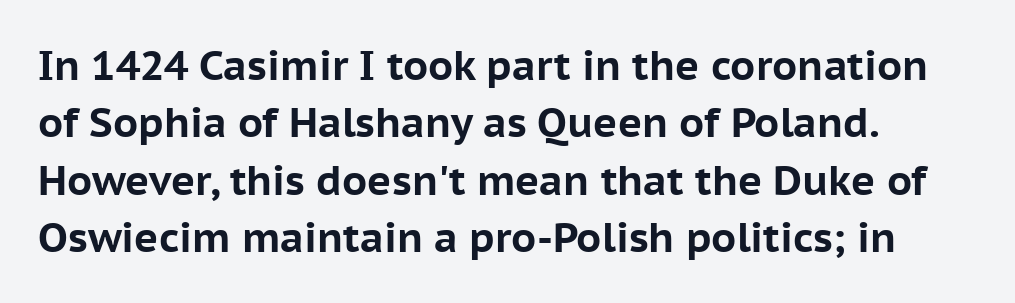
{"serif": "no", "italic": "no", "bold": "yes", "weight": "bold", "width": "normal", "stroke_contrast": "low", "x_height": "medium", "monospaced": "no", "underline": "no", "align": "left", "line_spacing": "normal", "line_spacing_ratio": 1.4, "letter_spacing": "normal", "letter_spacing_em": 0.0, "glyph_px": 41}
